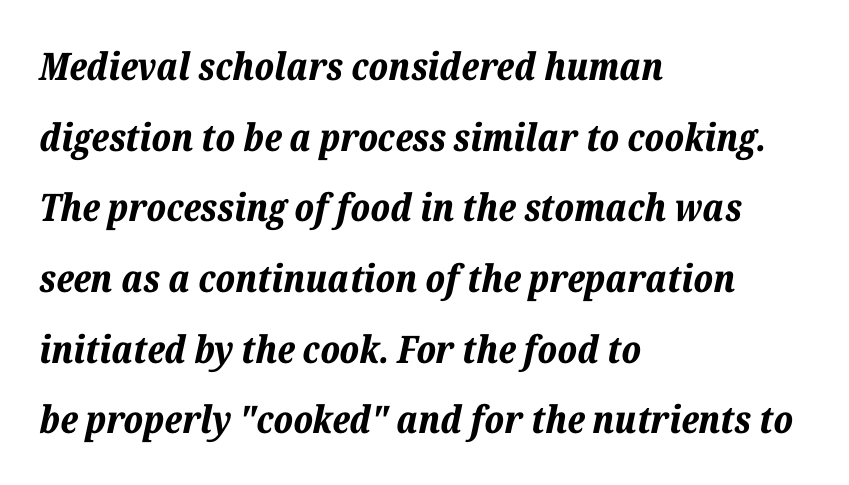
The image shows 38 px bold type, italic (leaning right); set left-aligned, line spacing 1.86x, normal letter spacing, not underlined; low stroke contrast and a medium x-height.
